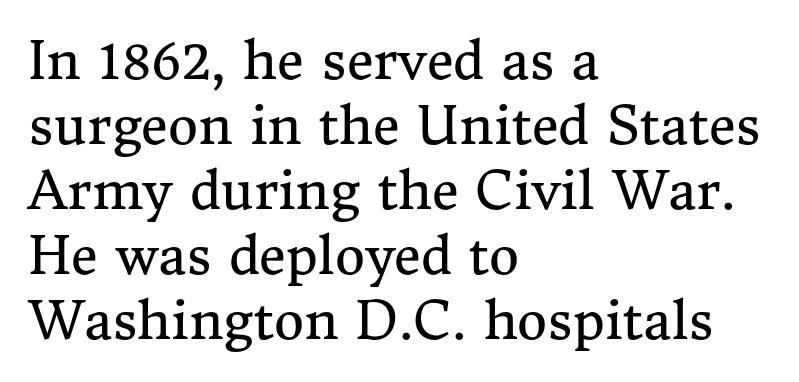
The image shows 52 px regular-weight serif type, upright; set left-aligned, normal line spacing (1.25x), normal letter spacing, not underlined; medium stroke contrast and a medium x-height.
